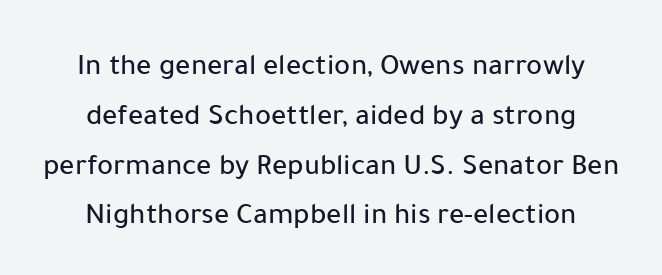
{"serif": "no", "italic": "no", "width": "normal", "stroke_contrast": "low", "x_height": "medium", "monospaced": "no", "underline": "no", "line_spacing": "normal", "line_spacing_ratio": 1.66, "letter_spacing": "normal", "letter_spacing_em": 0.0, "glyph_px": 30}
